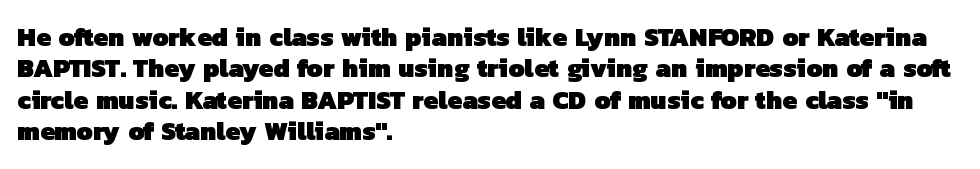
The image shows 26 px bold type; set left-aligned, line spacing 1.21x, normal letter spacing, not underlined.
